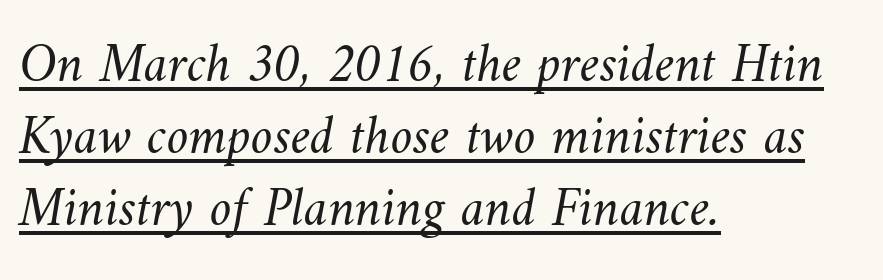
Q: Is the text bold? A: No.
Q: Is the text underlined? A: Yes.
Q: How is the paragraph aligned? A: Left-aligned.
Q: Is the spacing between letters normal or unusually wide? A: Normal.
Q: Is the spacing between lines tight, normal or loose? A: Normal.
Q: Width (condensed, normal, or wide)? A: Normal.
Q: Stroke contrast? A: Medium.
Q: x-height? A: Small.
Q: Monospaced? A: No.
